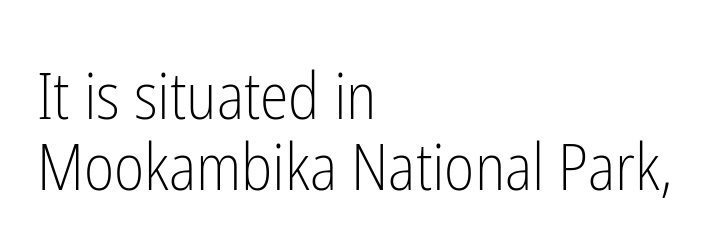
Q: Is the text bold? A: No.
Q: Is the text italic (slanted)? A: No, it is upright.
Q: Is the typeface a serif or a sans-serif typeface? A: Sans-serif.
Q: Is the text underlined? A: No.
Q: How is the paragraph aligned? A: Left-aligned.
Q: Is the spacing between letters normal or unusually wide? A: Normal.
Q: Is the spacing between lines tight, normal or loose? A: Tight.
Q: Width (condensed, normal, or wide)? A: Condensed.
Q: Stroke contrast? A: Low.
Q: x-height? A: Medium.
Q: Monospaced? A: No.
